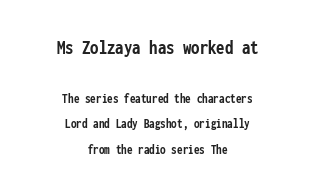
The passage is arranged like a title page — every line centered. Caption: standard tracking, unaltered. Does the bottom block carry the larger type? No, the top block does. The characters look thick and weighty, a clear bold. Just letters on the line, the space beneath them empty.
